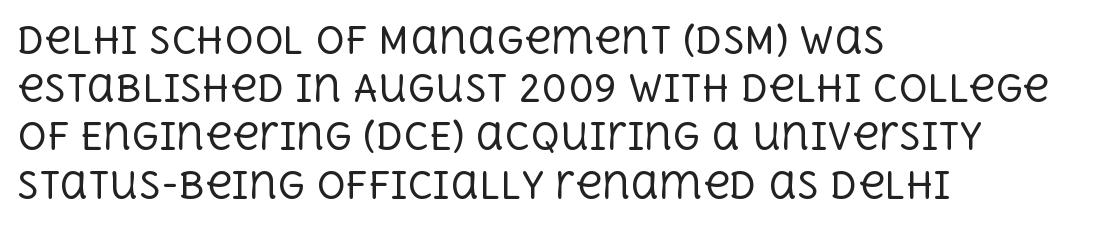
{"serif": "yes", "italic": "no", "bold": "no", "weight": "regular", "width": "normal", "x_height": "large", "monospaced": "no", "underline": "no", "align": "left", "line_spacing": "normal", "line_spacing_ratio": 1.34, "letter_spacing": "normal", "letter_spacing_em": 0.0, "glyph_px": 36}
